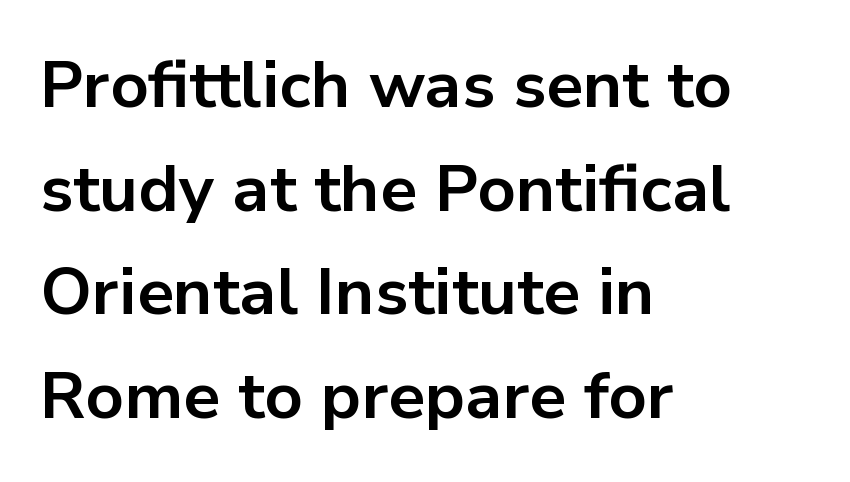
Reading down the block, your eye returns to a fixed left position each line. A full-strength bold gives these letters their thick strokes. Anything drawn beneath the words? Only blank space. Standard letterfit; no display-style spreading of the glyphs. Ordinary non-slanted type is in use. Unlike a traditional serif, this face leaves its strokes unadorned.
